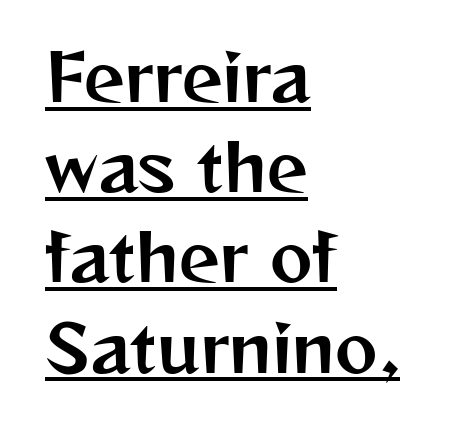
{"serif": "no", "italic": "no", "width": "normal", "stroke_contrast": "medium", "x_height": "medium", "monospaced": "no", "underline": "yes", "align": "left", "line_spacing": "normal", "line_spacing_ratio": 1.41, "letter_spacing": "normal", "letter_spacing_em": 0.0, "glyph_px": 64}
